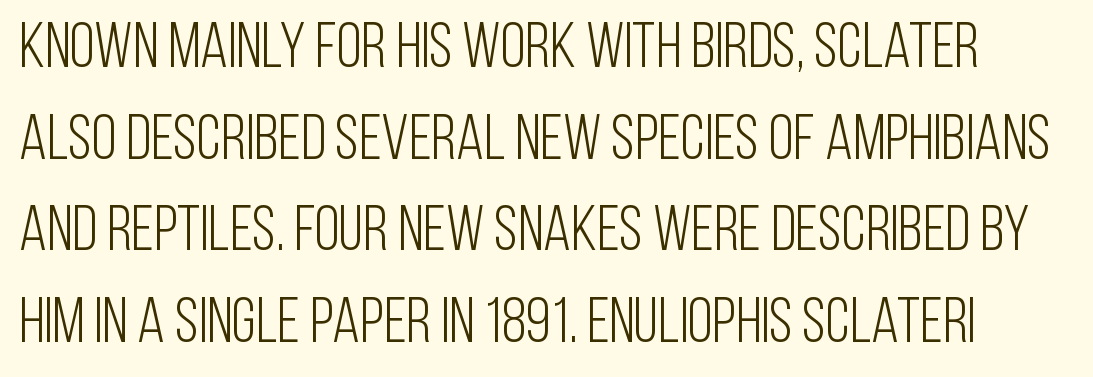
The image shows 64 px light, condensed sans-serif type, upright; set normal line spacing (1.43x), normal letter spacing, not underlined; low stroke contrast and a large x-height.
